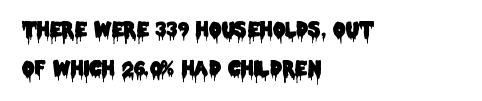
{"italic": "no", "underline": "no", "align": "left", "line_spacing": "loose", "line_spacing_ratio": 1.94, "letter_spacing": "normal", "letter_spacing_em": 0.0, "glyph_px": 20}
